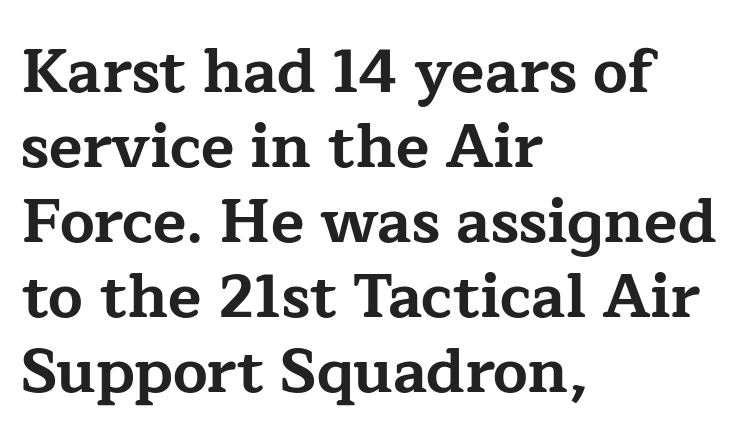
Q: Is the text bold? A: Yes.
Q: Is the text italic (slanted)? A: No, it is upright.
Q: Is the typeface a serif or a sans-serif typeface? A: Serif.
Q: Is the text underlined? A: No.
Q: How is the paragraph aligned? A: Left-aligned.
Q: Is the spacing between letters normal or unusually wide? A: Normal.
Q: Width (condensed, normal, or wide)? A: Wide.
Q: Stroke contrast? A: Low.
Q: x-height? A: Medium.
Q: Monospaced? A: No.
